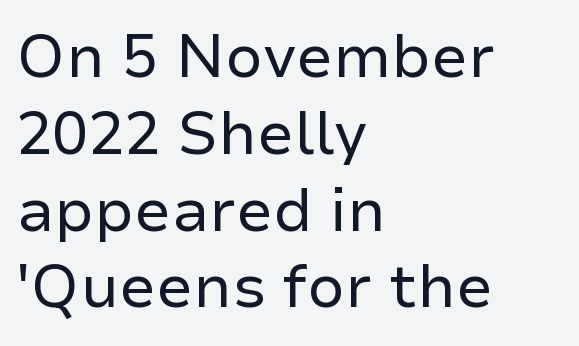
Posture: vertical. Plain, unruled lines of type. Varying glyph widths throughout — classic text-font behaviour. Bold? No — there's no thickening of the strokes. Notice how the passage keeps a crisp vertical edge on the left only. The characters display no serif detailing; their extremities are plain.
